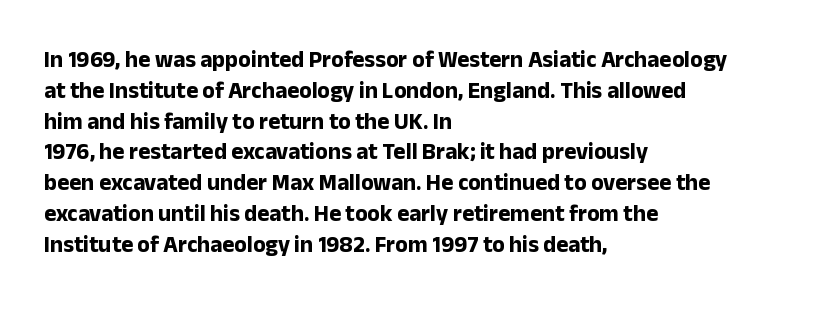
{"italic": "no", "bold": "yes", "underline": "no", "align": "left", "line_spacing": "normal", "line_spacing_ratio": 1.34, "letter_spacing": "normal", "letter_spacing_em": 0.0, "glyph_px": 23}
